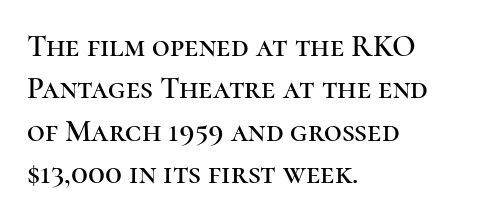
The image shows 31 px serif type, upright; set left-aligned, normal line spacing (1.37x), normal letter spacing, not underlined; high stroke contrast and a medium x-height.
